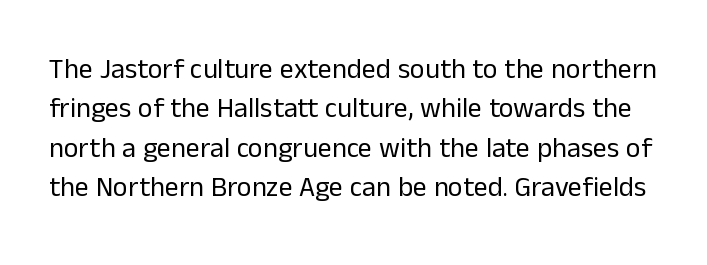
Q: Is the text bold? A: No.
Q: Is the text italic (slanted)? A: No, it is upright.
Q: Is the typeface a serif or a sans-serif typeface? A: Sans-serif.
Q: Is the text underlined? A: No.
Q: Is the spacing between letters normal or unusually wide? A: Normal.
Q: Is the spacing between lines tight, normal or loose? A: Normal.
Q: Width (condensed, normal, or wide)? A: Normal.
Q: Stroke contrast? A: Low.
Q: x-height? A: Medium.
Q: Monospaced? A: No.
